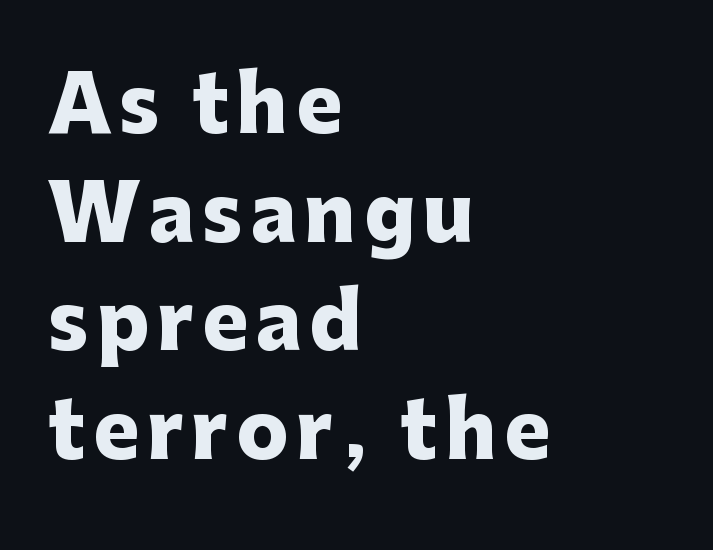
This is the regular roman posture of the typeface. One-word summary of the alignment: left. The glyphs are unaccompanied by any horizontal stroke below them. A typesetter would call this proportional, since set widths differ per character. Vertically, the passage feels balanced, rows spaced as you'd expect.
